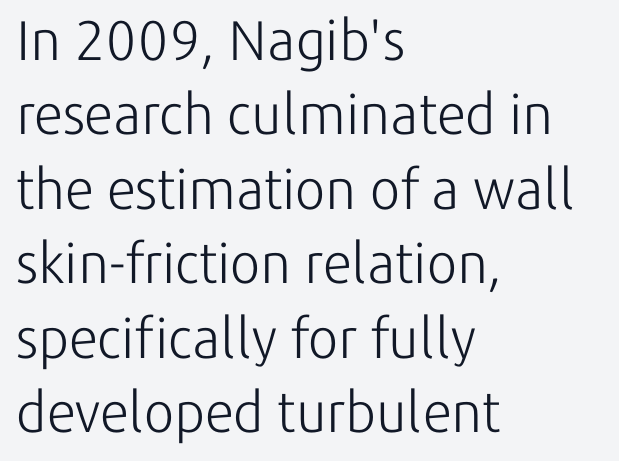
Horizontal alignment here is leftward, the default for most running prose. Compared with typical body copy, the letter spacing here is the same. Does the type have serifs? No, each stem ends abruptly. Note the varied advance widths — an 'i' is clearly narrower than an 'm'. The vertical gap from one line to the next is medium.
